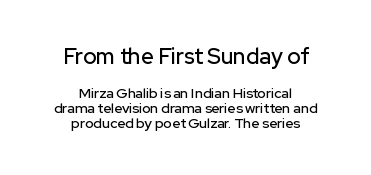
The image shows 22 px text type, upright; set centered, tight line spacing (1.09x), normal letter spacing, not underlined; the first (top) block is 1.57x larger.
